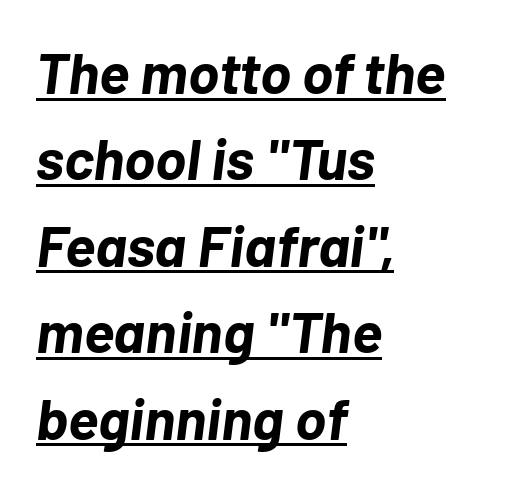
The image shows 58 px bold type, italic (leaning right); set left-aligned, normal line spacing (1.49x), normal letter spacing, underlined; low stroke contrast and a medium x-height.
